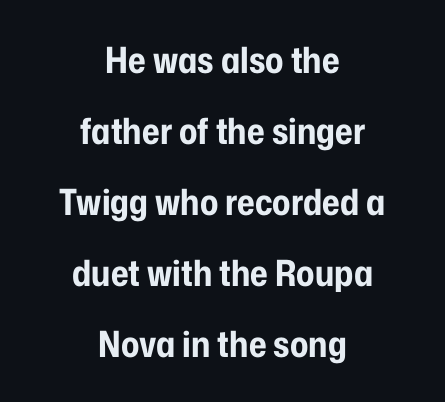
{"serif": "no", "italic": "no", "bold": "yes", "weight": "bold", "width": "condensed", "stroke_contrast": "low", "x_height": "medium", "monospaced": "no", "underline": "no", "align": "center", "line_spacing": "loose", "line_spacing_ratio": 1.97, "letter_spacing": "normal", "letter_spacing_em": 0.0, "glyph_px": 36}
